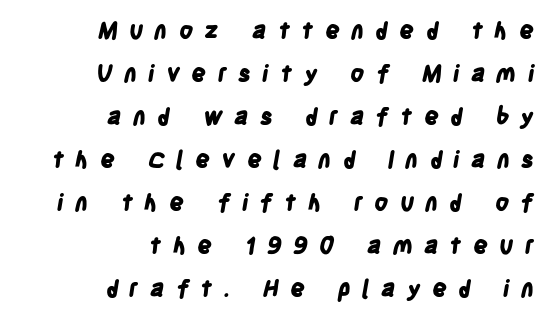
{"bold": "yes", "underline": "no", "align": "right", "line_spacing_ratio": 1.87, "letter_spacing": "wide", "letter_spacing_em": 0.49, "glyph_px": 23}
